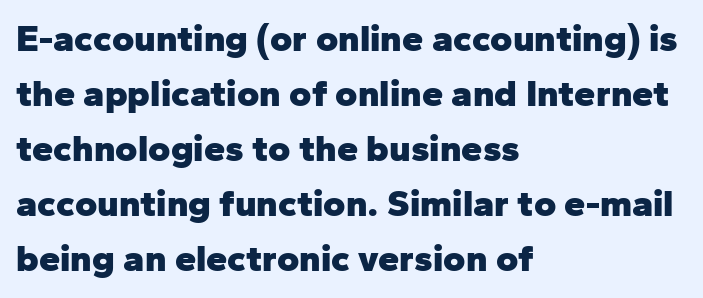
Q: Is the text bold? A: Yes.
Q: Is the text italic (slanted)? A: No, it is upright.
Q: Is the typeface a serif or a sans-serif typeface? A: Sans-serif.
Q: Is the text underlined? A: No.
Q: How is the paragraph aligned? A: Left-aligned.
Q: Is the spacing between letters normal or unusually wide? A: Normal.
Q: Is the spacing between lines tight, normal or loose? A: Normal.
Q: Width (condensed, normal, or wide)? A: Normal.
Q: Stroke contrast? A: Low.
Q: x-height? A: Medium.
Q: Monospaced? A: No.
